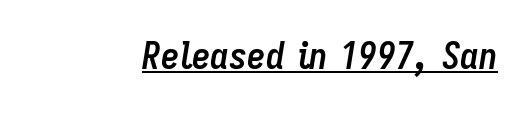
{"italic": "yes", "lean": "right", "slant_degrees": 9, "bold": "yes", "weight": "semibold", "width": "condensed", "stroke_contrast": "low", "x_height": "medium", "monospaced": "no", "underline": "yes", "letter_spacing": "normal", "letter_spacing_em": 0.0, "glyph_px": 37}
